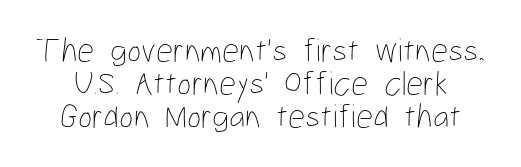
Q: Is the text bold? A: No.
Q: Is the text italic (slanted)? A: No, it is upright.
Q: Is the text underlined? A: No.
Q: Is the spacing between letters normal or unusually wide? A: Normal.
Q: Is the spacing between lines tight, normal or loose? A: Tight.
Q: Width (condensed, normal, or wide)? A: Condensed.
Q: Stroke contrast? A: Low.
Q: x-height? A: Medium.
Q: Monospaced? A: No.
